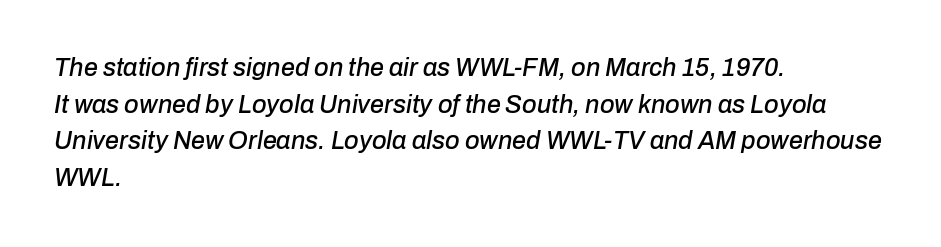
Quick note: underline off. Which margin do the lines hug? The left one — the right edge is uneven. Tall strokes in this sample are angled rather than plumb. The rows are spaced the way most documents space them. The letterforms sit shoulder to shoulder at normal distance.
